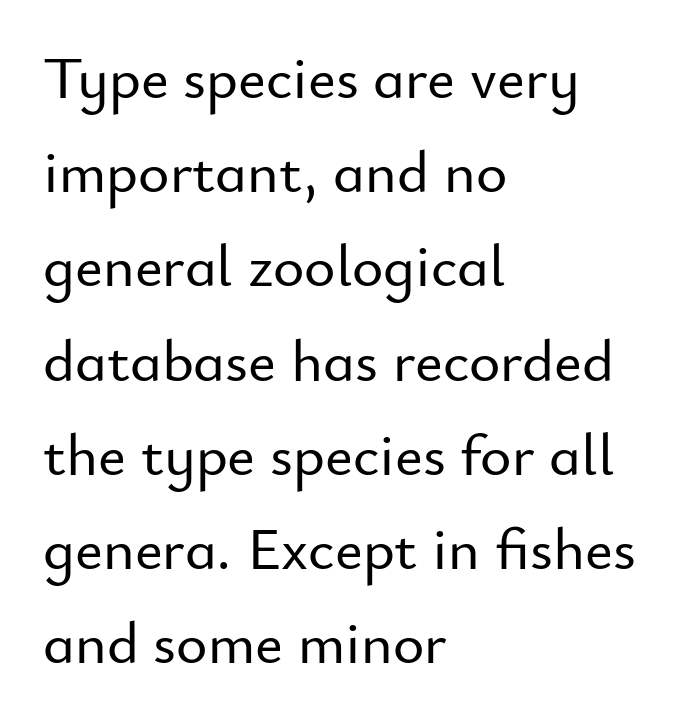
Q: Is the text italic (slanted)? A: No, it is upright.
Q: Is the typeface a serif or a sans-serif typeface? A: Sans-serif.
Q: Is the text underlined? A: No.
Q: How is the paragraph aligned? A: Left-aligned.
Q: Is the spacing between letters normal or unusually wide? A: Normal.
Q: Is the spacing between lines tight, normal or loose? A: Normal.
Q: Width (condensed, normal, or wide)? A: Normal.
Q: Stroke contrast? A: Low.
Q: x-height? A: Small.
Q: Monospaced? A: No.
